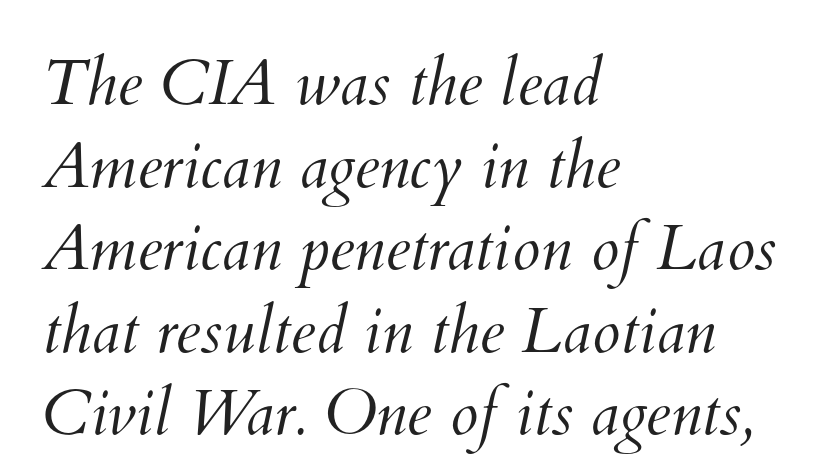
{"bold": "no", "weight": "light", "width": "normal", "stroke_contrast": "medium", "x_height": "small", "monospaced": "no", "underline": "no", "align": "left", "line_spacing": "normal", "line_spacing_ratio": 1.29, "letter_spacing": "normal", "letter_spacing_em": 0.0, "glyph_px": 64}
